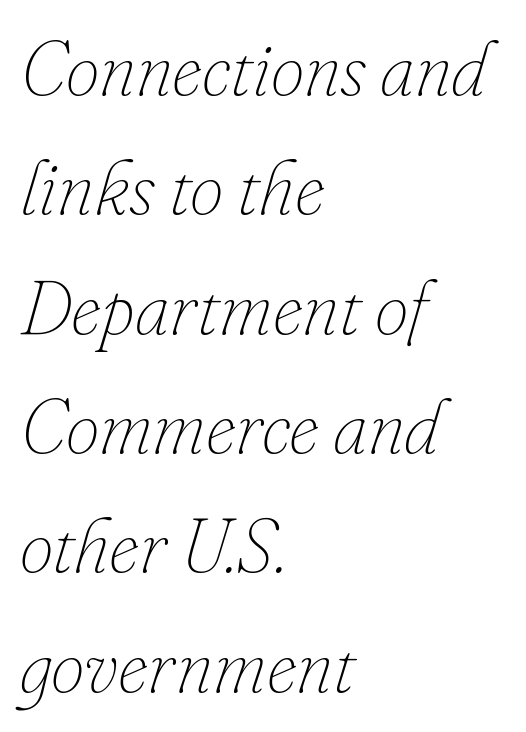
{"italic": "yes", "lean": "right", "slant_degrees": 16, "bold": "no", "weight": "thin", "width": "normal", "stroke_contrast": "low", "x_height": "small", "monospaced": "no", "underline": "no", "align": "left", "line_spacing": "normal", "line_spacing_ratio": 1.57, "letter_spacing": "normal", "letter_spacing_em": 0.0, "glyph_px": 76}
